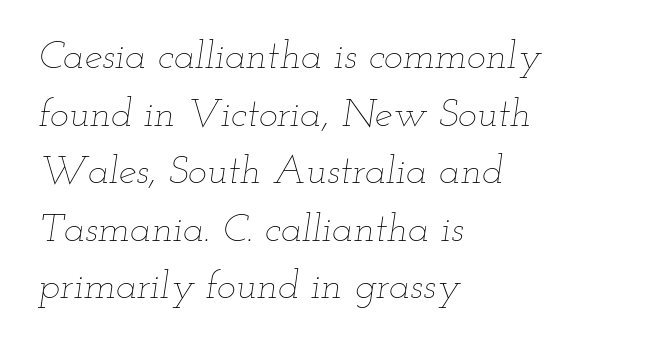
The image shows 40 px thin, wide type, italic (leaning right); set left-aligned, normal line spacing (1.44x), normal letter spacing, not underlined; low stroke contrast and a small x-height.
